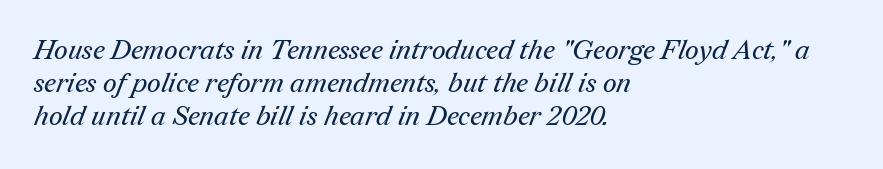
Left-aligned paragraph, ragged on the right. No word sits above an underline. This sample uses plain, unmodified letter spacing. No letter is thick-stroked: the sample isn't bold.
